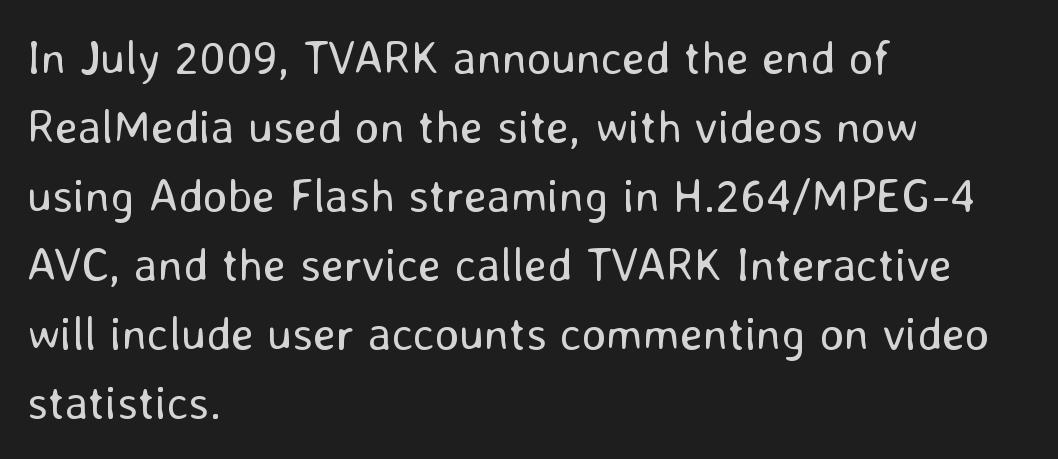
The image shows 47 px regular-weight sans-serif type, upright; set left-aligned, normal line spacing (1.47x), normal letter spacing, not underlined; low stroke contrast and a medium x-height.
